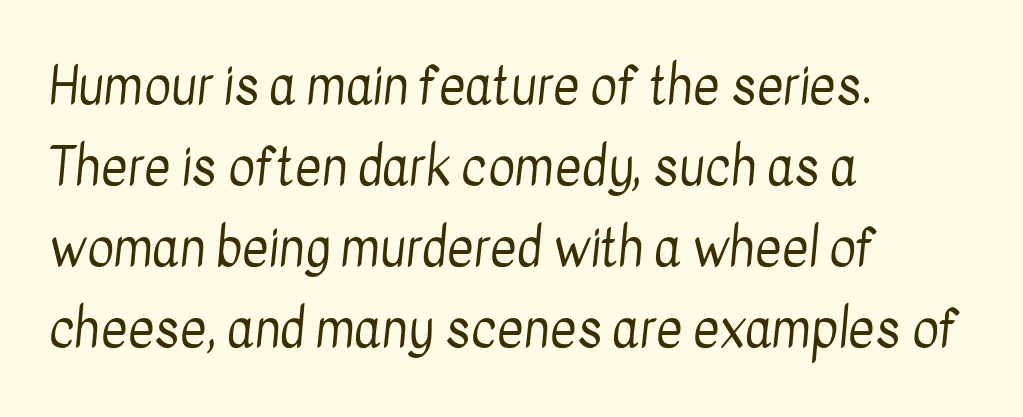
Q: Is the text bold? A: No.
Q: Is the typeface a serif or a sans-serif typeface? A: Sans-serif.
Q: Is the text underlined? A: No.
Q: How is the paragraph aligned? A: Left-aligned.
Q: Is the spacing between letters normal or unusually wide? A: Normal.
Q: Is the spacing between lines tight, normal or loose? A: Normal.
Q: Width (condensed, normal, or wide)? A: Condensed.
Q: Stroke contrast? A: Low.
Q: x-height? A: Medium.
Q: Monospaced? A: No.
